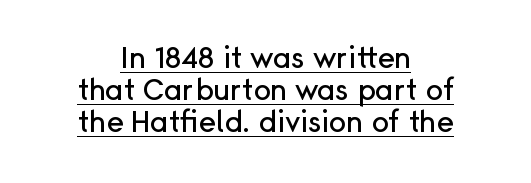
{"serif": "no", "italic": "no", "width": "normal", "stroke_contrast": "low", "x_height": "medium", "monospaced": "no", "underline": "yes", "align": "center", "line_spacing": "tight", "line_spacing_ratio": 1.1, "letter_spacing": "normal", "letter_spacing_em": 0.0, "glyph_px": 29}
